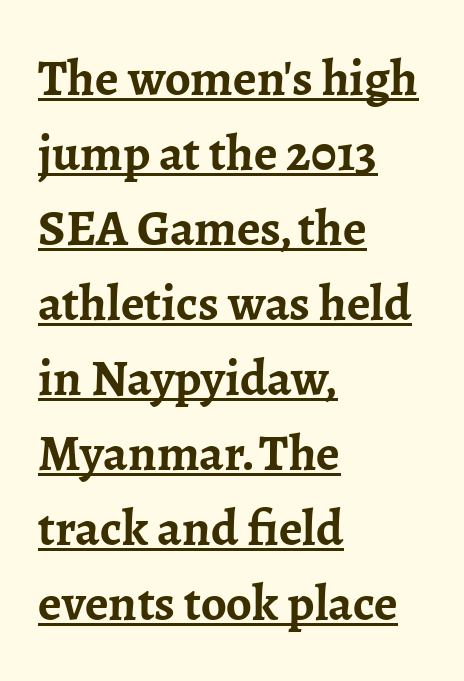
Q: Is the text bold? A: Yes.
Q: Is the text italic (slanted)? A: No, it is upright.
Q: Is the typeface a serif or a sans-serif typeface? A: Serif.
Q: Is the text underlined? A: Yes.
Q: How is the paragraph aligned? A: Left-aligned.
Q: Is the spacing between letters normal or unusually wide? A: Normal.
Q: Is the spacing between lines tight, normal or loose? A: Normal.
Q: Width (condensed, normal, or wide)? A: Normal.
Q: Stroke contrast? A: Low.
Q: x-height? A: Medium.
Q: Monospaced? A: No.
